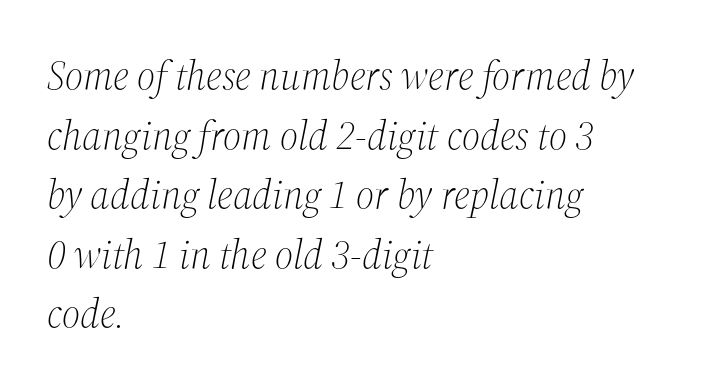
Q: Is the text bold? A: No.
Q: Is the text italic (slanted)? A: Yes, it leans right by about 12 degrees.
Q: Is the typeface a serif or a sans-serif typeface? A: Serif.
Q: Is the text underlined? A: No.
Q: How is the paragraph aligned? A: Left-aligned.
Q: Is the spacing between letters normal or unusually wide? A: Normal.
Q: Is the spacing between lines tight, normal or loose? A: Normal.
Q: Width (condensed, normal, or wide)? A: Normal.
Q: Stroke contrast? A: Medium.
Q: x-height? A: Medium.
Q: Monospaced? A: No.
